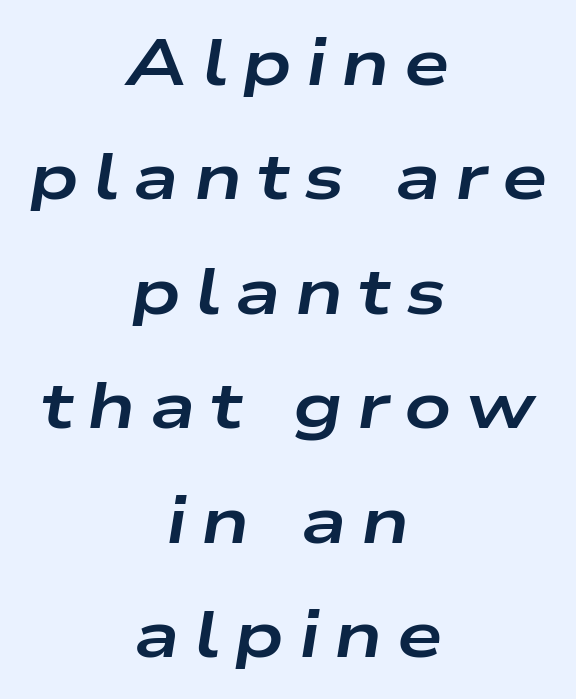
{"italic": "yes", "lean": "right", "slant_degrees": 9, "bold": "yes", "weight": "bold", "width": "wide", "stroke_contrast": "low", "x_height": "medium", "monospaced": "no", "underline": "no", "align": "center", "line_spacing_ratio": 1.76, "letter_spacing": "wide", "letter_spacing_em": 0.22, "glyph_px": 65}
